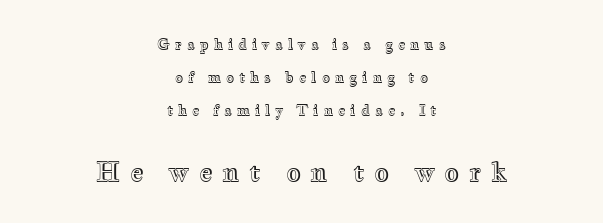
{"italic": "no", "underline": "no", "align": "center", "line_spacing": "loose", "line_spacing_ratio": 2.36, "letter_spacing": "wide", "letter_spacing_em": 0.36, "larger_block": "second", "size_ratio": 1.86, "glyph_px": 26}
